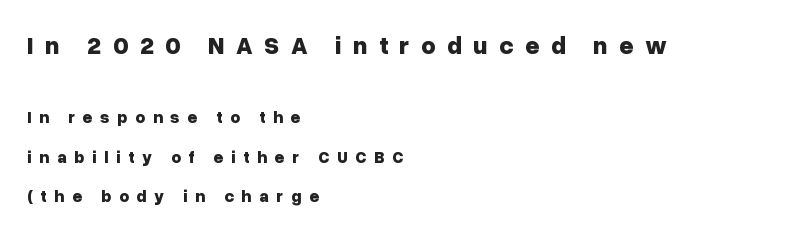
Notice how thick the strokes are: this is what a full bold looks like. If you measured baseline to baseline, you'd find a long distance. The strip under each line holds only bare page. Posture: upright roman. Tracking value appears strongly positive — letters spread wide. These two chunks differ in scale, with the top chunk taking the larger measure.
